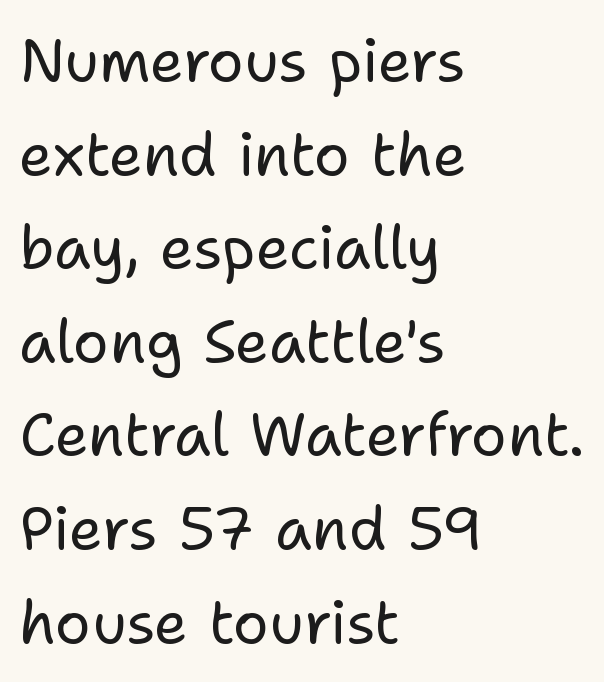
{"serif": "no", "italic": "no", "bold": "no", "weight": "regular", "width": "normal", "stroke_contrast": "low", "x_height": "medium", "monospaced": "no", "underline": "no", "align": "left", "line_spacing": "normal", "line_spacing_ratio": 1.56, "letter_spacing": "normal", "letter_spacing_em": 0.0, "glyph_px": 60}
